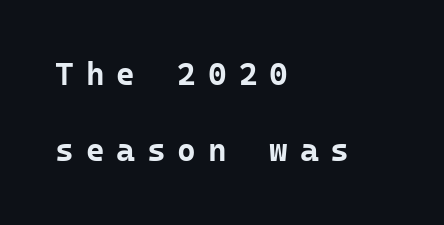
Words appear elongated and porous because spacing is wide. Notice the wide empty band between every row — that's loose leading. Think of a typewriter: that constant character pitch is what you see here. The glyphs in this specimen are sans serif. I'd describe the lettering as bold — thick and assertive.
